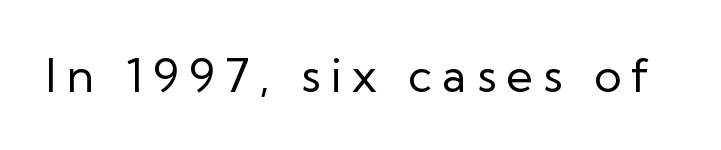
This rendering widens character spacing well past its baseline value. What kind of face is this? One without serifs — a sans. Spacing verdict: proportional, widths tailored to each character. This is not heavy type; no bold has been used. In terms of posture, this sample is upright.
